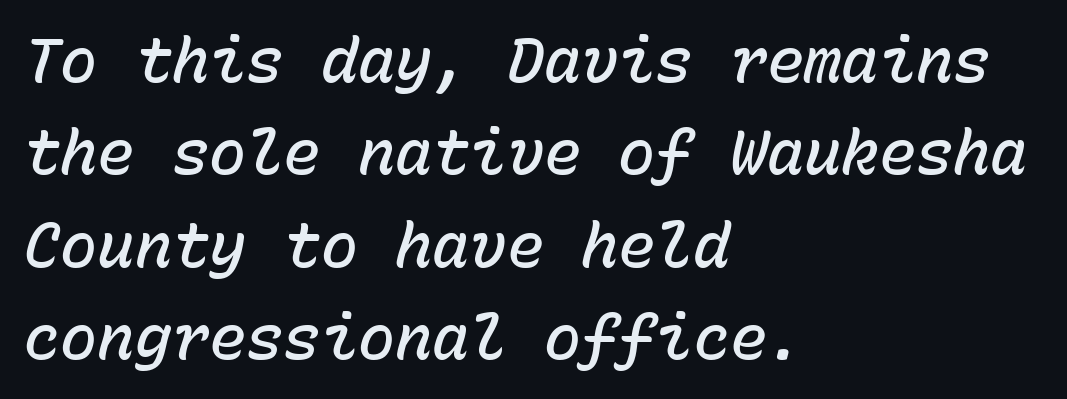
The image shows 62 px semibold type, italic (leaning right), monospaced; set left-aligned, normal line spacing (1.49x), normal letter spacing, not underlined; low stroke contrast and a medium x-height.
